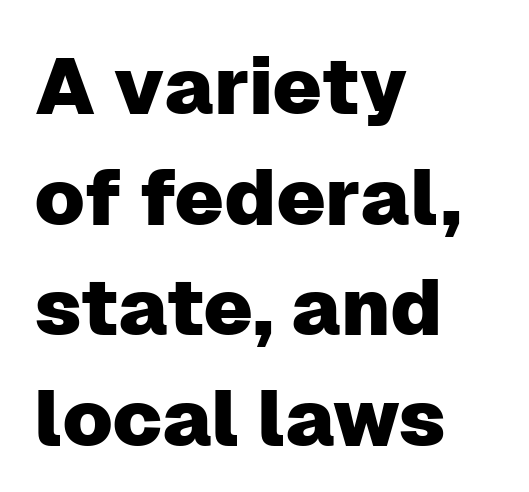
Q: Is the text italic (slanted)? A: No, it is upright.
Q: Is the typeface a serif or a sans-serif typeface? A: Sans-serif.
Q: Is the text underlined? A: No.
Q: How is the paragraph aligned? A: Left-aligned.
Q: Is the spacing between letters normal or unusually wide? A: Normal.
Q: Is the spacing between lines tight, normal or loose? A: Normal.
Q: Width (condensed, normal, or wide)? A: Normal.
Q: Stroke contrast? A: Low.
Q: x-height? A: Medium.
Q: Monospaced? A: No.
